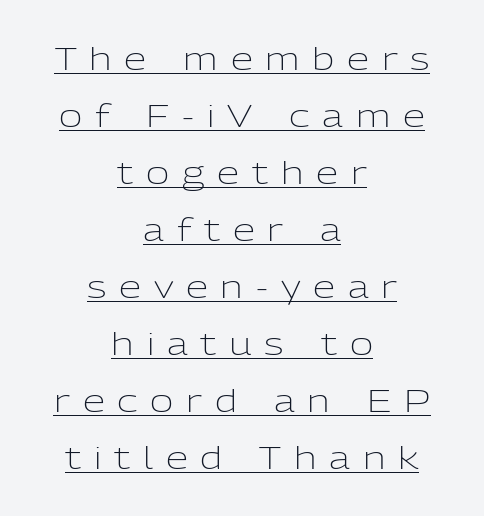
{"serif": "no", "italic": "no", "bold": "no", "weight": "light", "width": "normal", "stroke_contrast": "low", "x_height": "medium", "monospaced": "no", "underline": "yes", "align": "center", "line_spacing_ratio": 1.78, "letter_spacing": "wide", "letter_spacing_em": 0.4, "glyph_px": 32}
